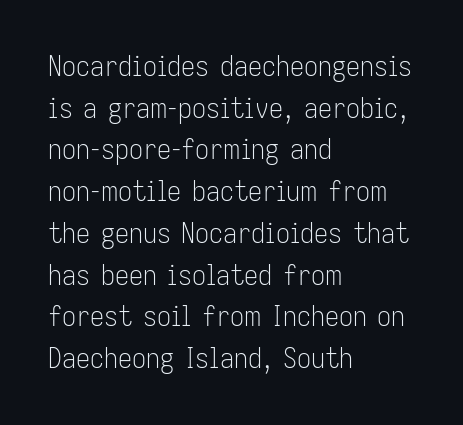
No extra tracking has been applied to these lines. Do the characters align in a grid? No, the font is proportional. The space beneath each line is pristine and unruled. Serif or sans? Sans — the stroke terminals are bare. Line spacing here is normal. Upright lettering throughout.
